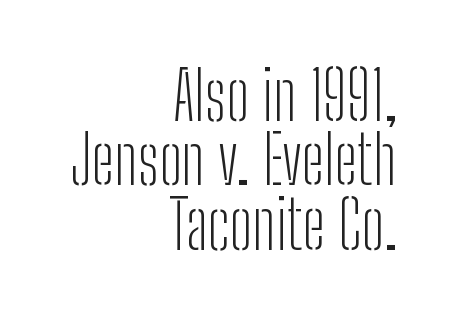
{"serif": "no", "italic": "no", "bold": "no", "weight": "light", "width": "condensed", "stroke_contrast": "low", "x_height": "medium", "monospaced": "no", "underline": "no", "align": "right", "line_spacing": "tight", "line_spacing_ratio": 0.96, "letter_spacing": "normal", "letter_spacing_em": 0.0, "glyph_px": 67}
